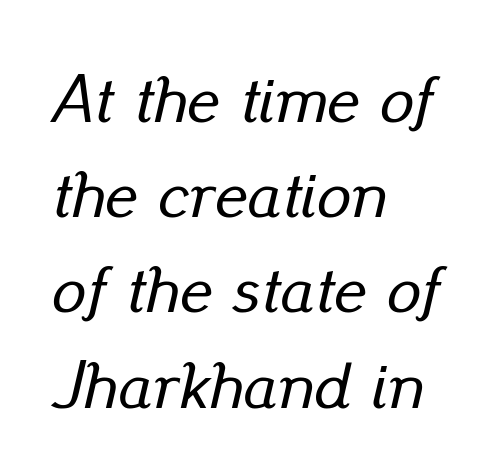
{"italic": "yes", "lean": "right", "slant_degrees": 13, "width": "normal", "stroke_contrast": "low", "x_height": "small", "monospaced": "no", "underline": "no", "align": "left", "line_spacing": "normal", "line_spacing_ratio": 1.4, "letter_spacing": "normal", "letter_spacing_em": 0.0, "glyph_px": 68}
